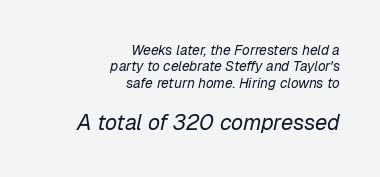
The image shows 22 px text type, italic (leaning right); set right-aligned, line spacing 1.17x, normal letter spacing, not underlined; the second (bottom) block is 1.57x larger.
